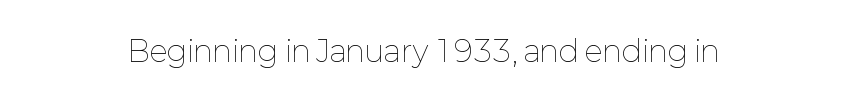
{"italic": "no", "bold": "no", "weight": "thin", "width": "normal", "stroke_contrast": "low", "x_height": "medium", "monospaced": "no", "underline": "no", "letter_spacing": "normal", "letter_spacing_em": 0.0, "glyph_px": 29}
